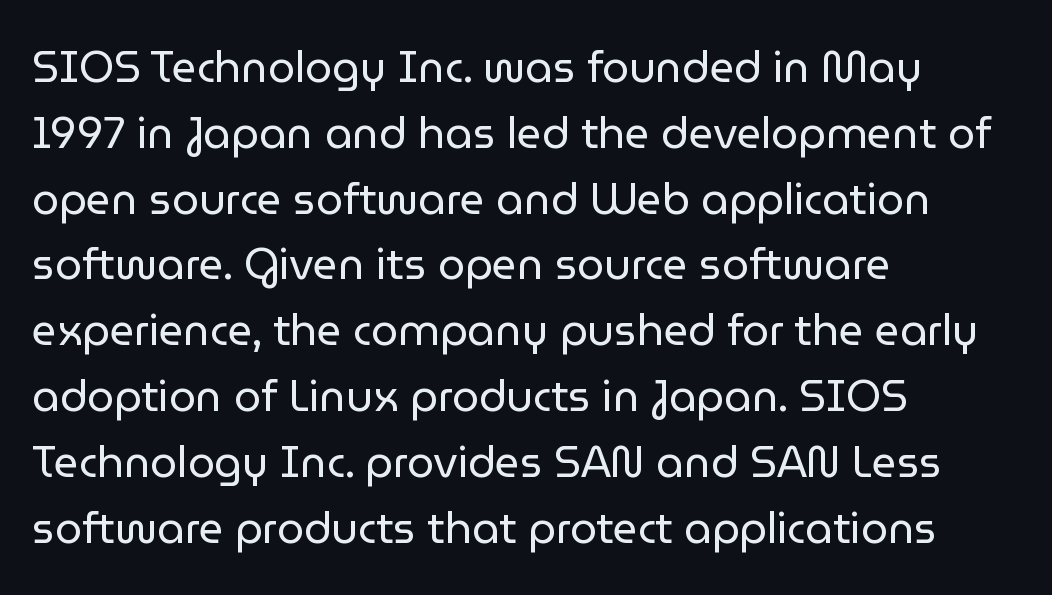
Q: Is the text bold? A: No.
Q: Is the text italic (slanted)? A: No, it is upright.
Q: Is the typeface a serif or a sans-serif typeface? A: Sans-serif.
Q: Is the text underlined? A: No.
Q: How is the paragraph aligned? A: Left-aligned.
Q: Is the spacing between letters normal or unusually wide? A: Normal.
Q: Is the spacing between lines tight, normal or loose? A: Normal.
Q: Width (condensed, normal, or wide)? A: Normal.
Q: Stroke contrast? A: Low.
Q: x-height? A: Medium.
Q: Monospaced? A: No.
